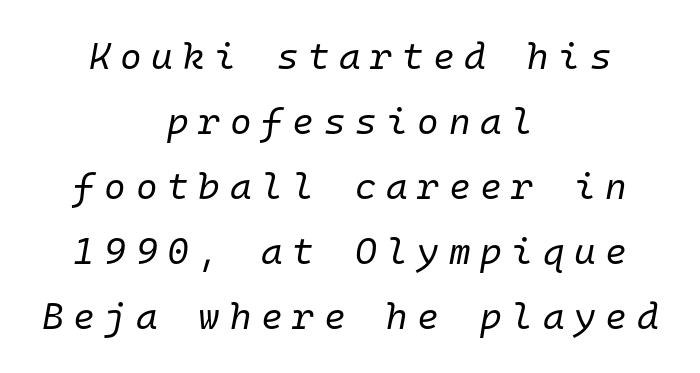
Q: Is the text bold? A: No.
Q: Is the text italic (slanted)? A: Yes, it leans right by about 10 degrees.
Q: Is the text underlined? A: No.
Q: How is the paragraph aligned? A: Centered.
Q: Is the spacing between letters normal or unusually wide? A: Unusually wide.
Q: Width (condensed, normal, or wide)? A: Normal.
Q: Stroke contrast? A: Low.
Q: x-height? A: Medium.
Q: Monospaced? A: Yes.
